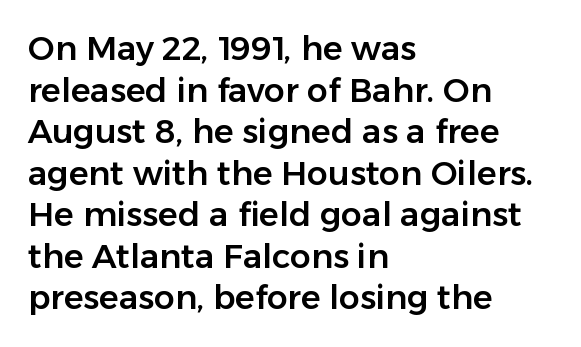
The image shows 33 px sans-serif type, upright; set left-aligned, normal line spacing (1.26x), normal letter spacing, not underlined; low stroke contrast and a medium x-height.
